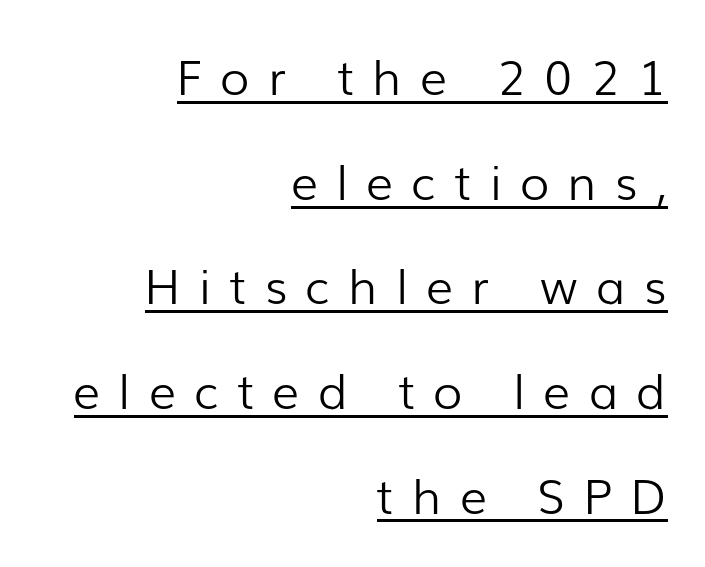
Observe the absence of serifs on each vertical stroke in this sample. Spacing verdict: proportional, widths tailored to each character. This sample uses expanded letter spacing, leaving extra air between glyphs. Leftover space on each line is placed entirely before the opening word.
